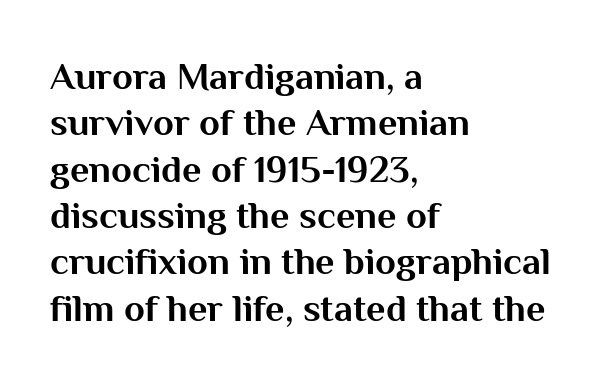
The letters advance in unequal steps, a hallmark of proportional type. Nothing sits at the stroke ends, so this counts as sans-serif. The letters stand upright; this is a roman face. Typeset ragged right — the left edge is the straight one.
